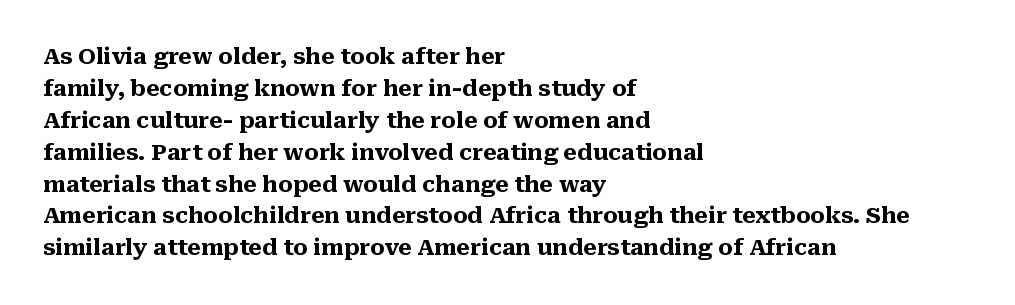
{"italic": "no", "bold": "yes", "underline": "no", "align": "left", "line_spacing": "normal", "line_spacing_ratio": 1.45, "letter_spacing": "normal", "letter_spacing_em": 0.0, "glyph_px": 22}
